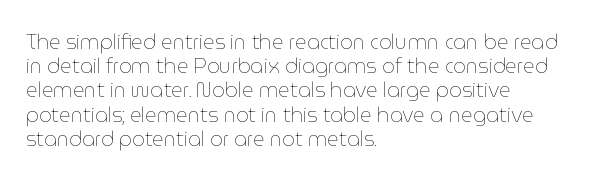
The image shows 20 px text type, upright; set left-aligned, line spacing 1.21x, normal letter spacing, not underlined.
